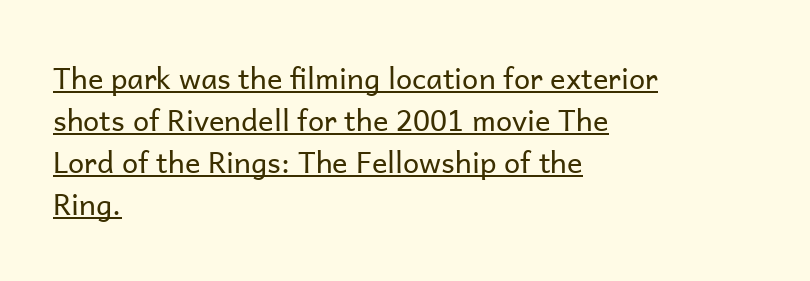
{"serif": "no", "italic": "no", "bold": "no", "weight": "regular", "width": "normal", "stroke_contrast": "low", "x_height": "medium", "monospaced": "no", "underline": "yes", "align": "left", "line_spacing": "normal", "line_spacing_ratio": 1.45, "letter_spacing": "normal", "letter_spacing_em": 0.0, "glyph_px": 29}
